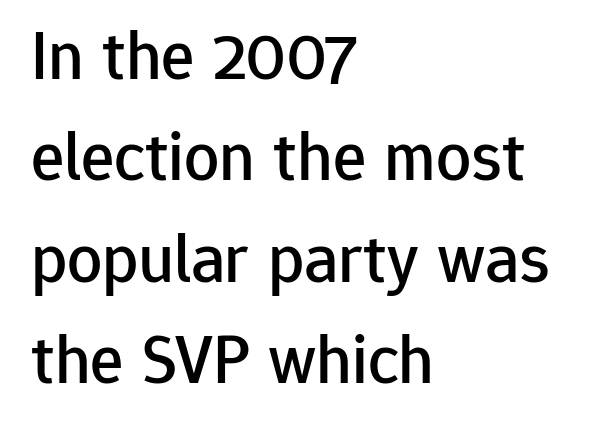
These lines are composed in type without serifs. The line-height multiplier appears to be the usual default. Inter-character spacing is left at the font's built-in metrics. The text block is weighted toward the left margin, trailing off unevenly rightward.
